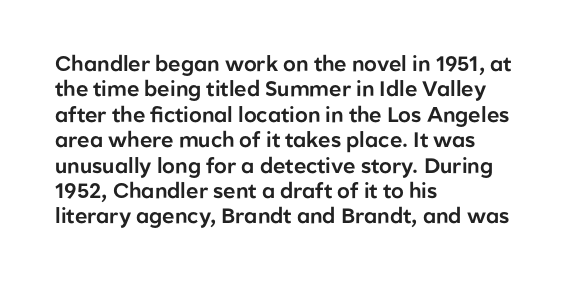
Short and long lines alike share a common starting point at left. Letters rest on an invisible, unmarked baseline. No extra tracking has been applied to these lines. Is there any slant? The stems are plumb.
